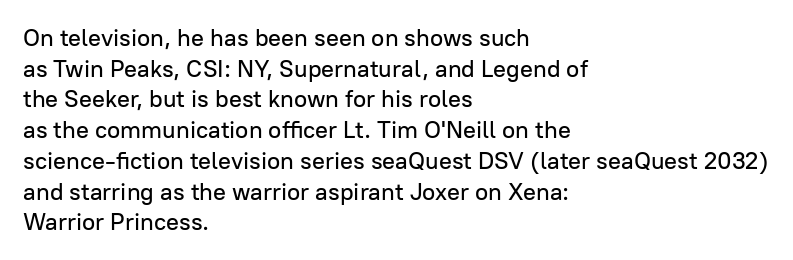
The image shows 24 px text type, upright; set left-aligned, normal line spacing (1.28x), normal letter spacing, not underlined.
